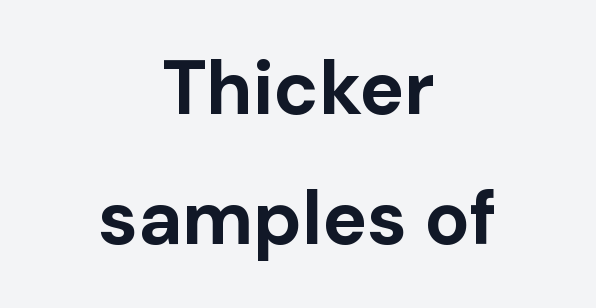
A typesetter would call this proportional, since set widths differ per character. Style check: upright. Glance below the letters and you will spot only blank space. Tracking here is standard; glyphs follow each other at the usual distance. The compositor balanced each line on the midline. Look at the bottom of the vertical strokes: they stop flat, with no serifs.
